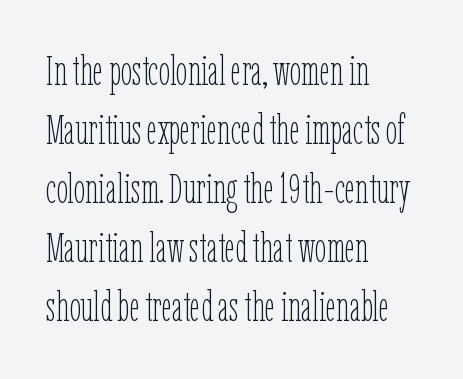
The image shows 41 px thin, condensed type, upright; set left-aligned, normal line spacing (1.44x), normal letter spacing, not underlined; low stroke contrast and a medium x-height.
